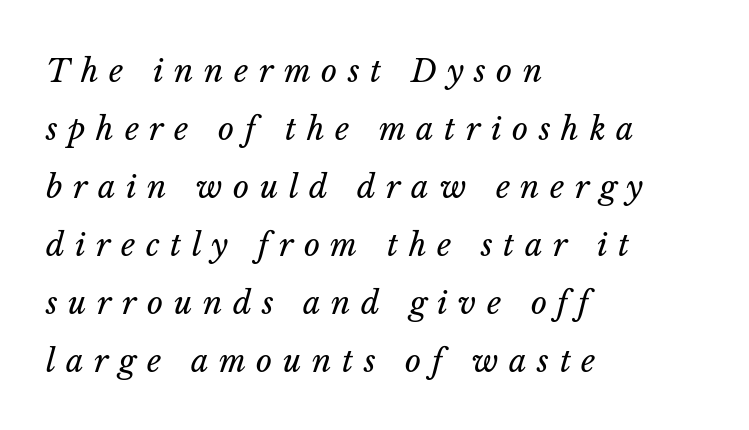
Glance below the letters and you will spot only blank space. Spacing verdict: proportional, widths tailored to each character. A typesetter would mark this as italic. Typeset ragged right — the left edge is the straight one.
